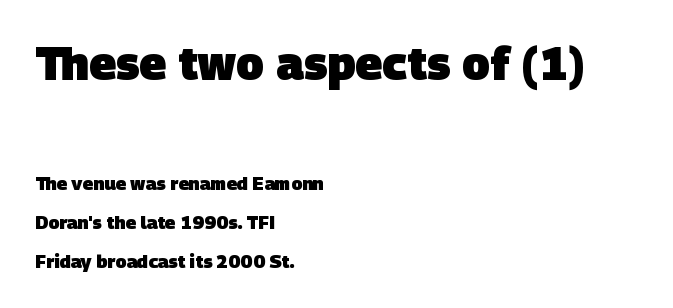
These lines are rendered in a variable-pitch font. Underline: absent. Is the type bold? Yes — the strokes are clearly thick and heavy. These lines keep a tight, regular rhythm from letter to letter. Nothing sits at the stroke ends, so this counts as sans-serif.
